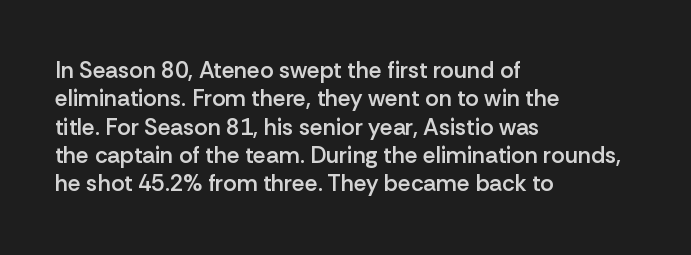
The image shows 23 px text type, upright; set left-aligned, line spacing 1.23x, normal letter spacing, not underlined.
